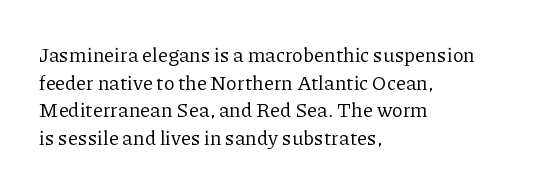
Q: Is the text bold? A: No.
Q: Is the text italic (slanted)? A: No, it is upright.
Q: Is the text underlined? A: No.
Q: How is the paragraph aligned? A: Left-aligned.
Q: Is the spacing between letters normal or unusually wide? A: Normal.
Q: Is the spacing between lines tight, normal or loose? A: Normal.
